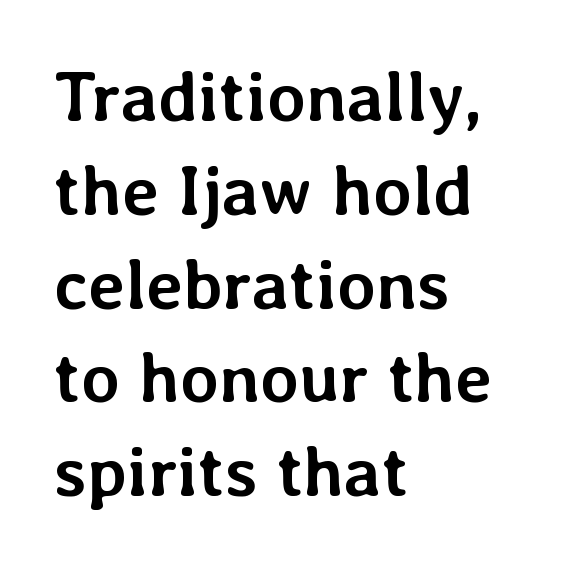
You could call the tracking neutral — neither tight nor loose. The letters stand upright; this is a roman face. The passage shown is emphatically bold. The lines in this sample share a left origin and differ only in where they stop. This sample has the flowing, uneven cadence of proportional lettering. Does the leading feel generous? No, just average.
